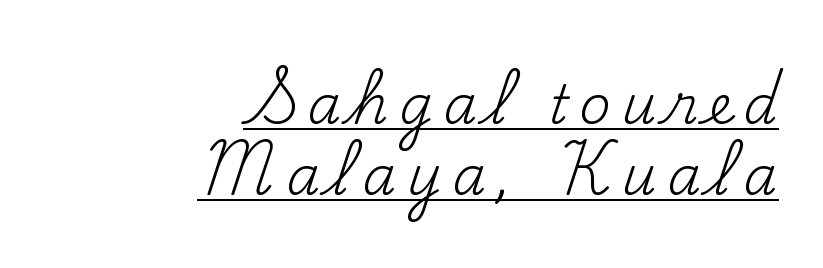
The image shows 54 px regular-weight serif type; set right-aligned, normal line spacing (1.32x), unusually wide letter spacing (+0.2 em), underlined; medium stroke contrast and a small x-height.
